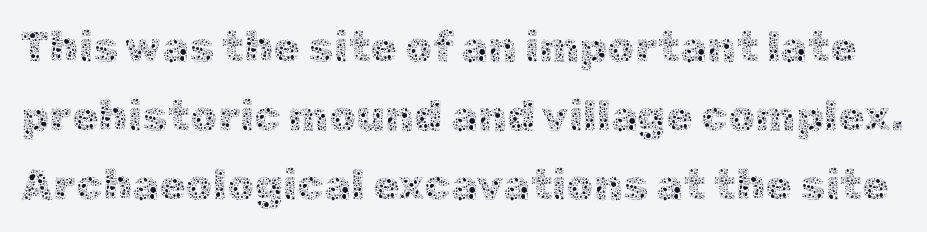
Beneath every word, the page is bare. The line texture is even and compact thanks to regular tracking. Italic? Not at all — the glyphs are vertical. The passage shown stacks its lines at a standard gap. Is the type heavy? It reads as light-to-regular instead.
